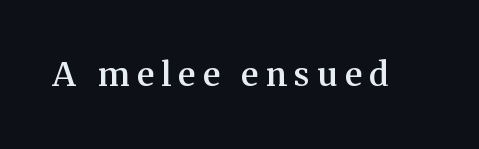
The image shows 33 px semibold serif type, upright; set unusually wide letter spacing (+0.23 em), not underlined; medium stroke contrast and a medium x-height.
